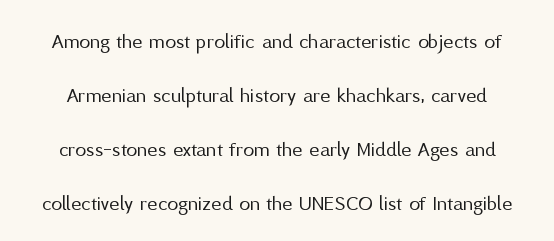
The image shows 22 px text type, upright; set loose line spacing (2.46x), normal letter spacing, not underlined.
